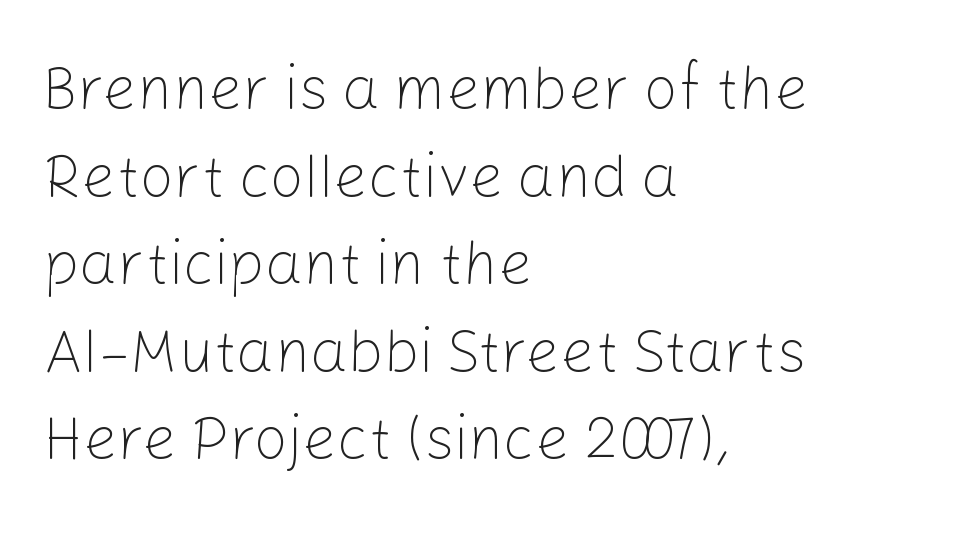
Compared with typical body copy, the letter spacing here is the same. Posture: upright roman. These lines are composed in type without serifs. The words here are not underlined.
